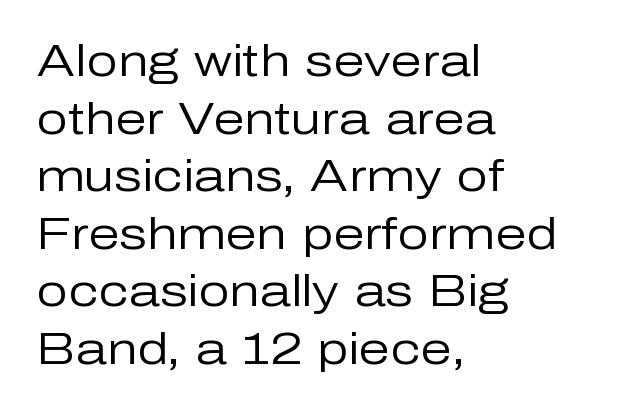
{"serif": "no", "italic": "no", "bold": "no", "weight": "regular", "width": "normal", "stroke_contrast": "low", "x_height": "medium", "monospaced": "no", "underline": "no", "align": "left", "line_spacing": "normal", "line_spacing_ratio": 1.28, "letter_spacing": "normal", "letter_spacing_em": 0.0, "glyph_px": 45}
